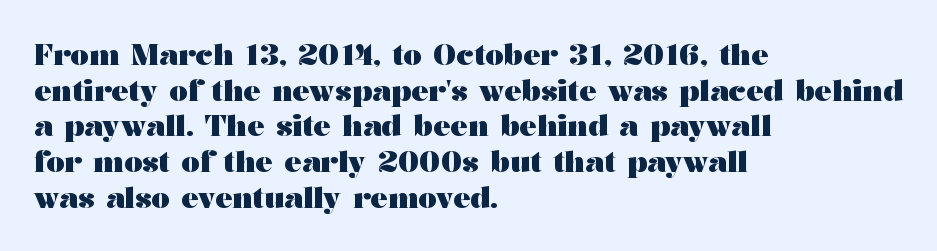
The string is rendered with underlining switched off. Nope, not italic — everything's standing straight. The letters sit at their default tracking, neither squeezed nor spread. The lines in this sample share a left origin and differ only in where they stop. The letters advance in unequal steps, a hallmark of proportional type. Look at the bottom of the vertical strokes: they flare into serifs here.
